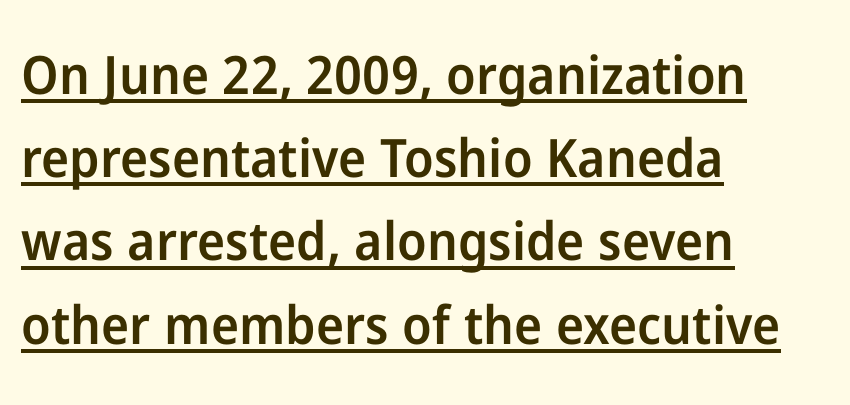
Each line starts at the same left margin while the right side varies. What stands out about the letter spacing? Nothing — it is the standard amount. The glyphs have the mass of a demibold cut, below bold. Serif or sans? Sans — the stroke terminals are bare. Compared with typical paragraphs, the rows here are spaced about the same. Decoration check: the copy is underlined.
